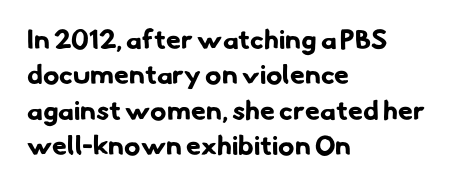
The image shows 27 px bold type; set left-aligned, normal line spacing (1.31x), normal letter spacing, not underlined.
